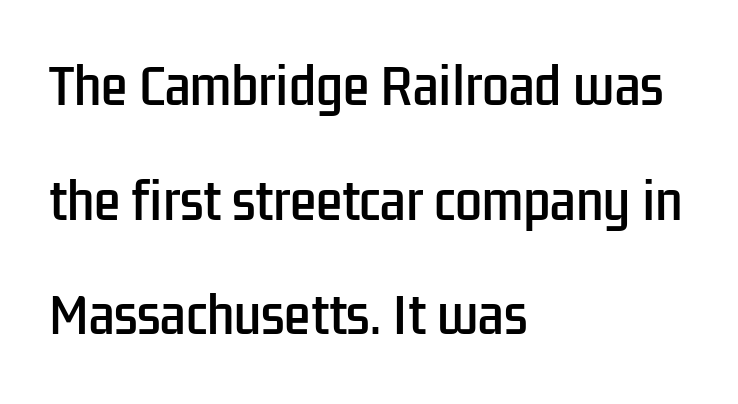
The image shows 48 px condensed sans-serif type, upright; set left-aligned, loose line spacing (2.39x), normal letter spacing, not underlined; low stroke contrast and a medium x-height.
